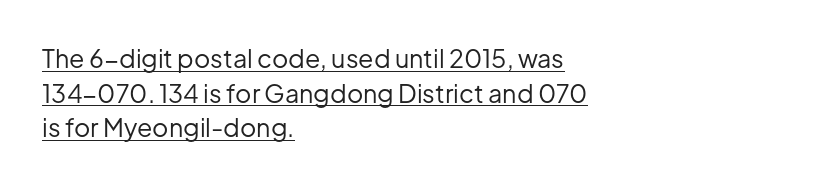
Q: Is the text bold? A: No.
Q: Is the text italic (slanted)? A: No, it is upright.
Q: Is the text underlined? A: Yes.
Q: How is the paragraph aligned? A: Left-aligned.
Q: Is the spacing between letters normal or unusually wide? A: Normal.
Q: Is the spacing between lines tight, normal or loose? A: Normal.
